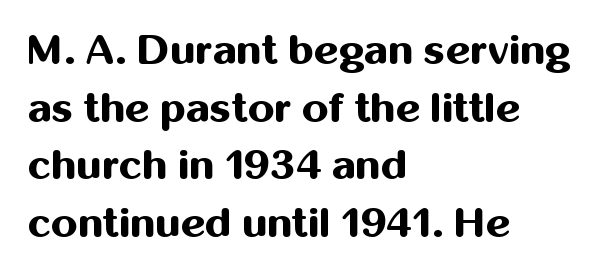
The rendering uses a moderate line-height, typical for paragraphs. Stroke thickness is high; the sample reads as a true bold. The letters stand upright; this is a roman face. Descenders hang freely into open space. Compared with typical body copy, the letter spacing here is the same. Serif or sans? Sans — the stroke terminals are bare.
